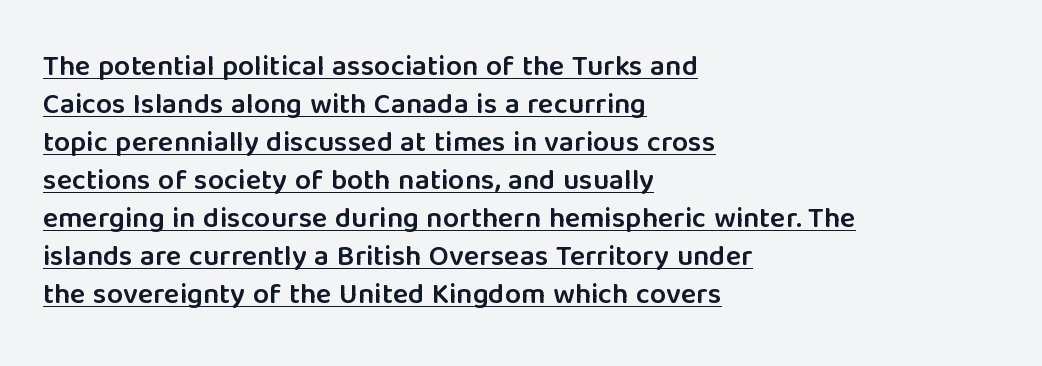
Q: Is the text bold? A: Semi-bold.
Q: Is the text italic (slanted)? A: No, it is upright.
Q: Is the typeface a serif or a sans-serif typeface? A: Sans-serif.
Q: Is the text underlined? A: Yes.
Q: How is the paragraph aligned? A: Left-aligned.
Q: Is the spacing between letters normal or unusually wide? A: Normal.
Q: Is the spacing between lines tight, normal or loose? A: Normal.
Q: Width (condensed, normal, or wide)? A: Normal.
Q: Stroke contrast? A: Low.
Q: x-height? A: Medium.
Q: Monospaced? A: No.
